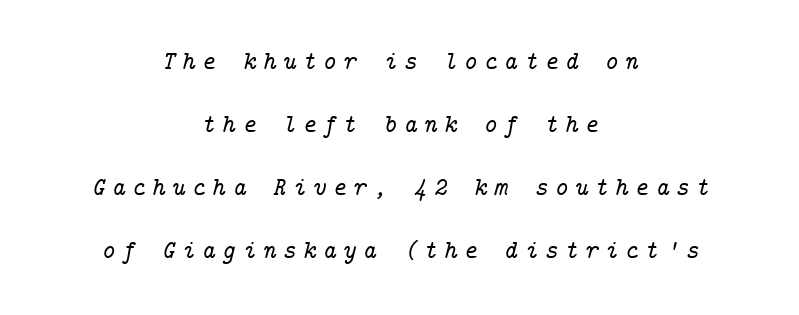
The image shows 26 px text type, italic (leaning right); set centered, loose line spacing (2.42x), unusually wide letter spacing (+0.25 em), not underlined.
